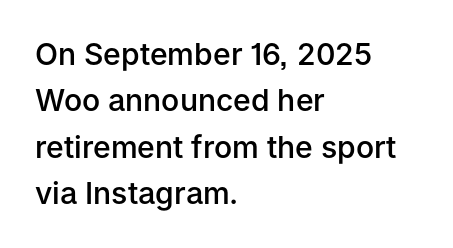
Nothing unusual about the tracking: characters are spaced as the font intends. Type without underlining. Horizontal alignment here is leftward, the default for most running prose. Serif or sans? Sans — the stroke terminals are bare.
